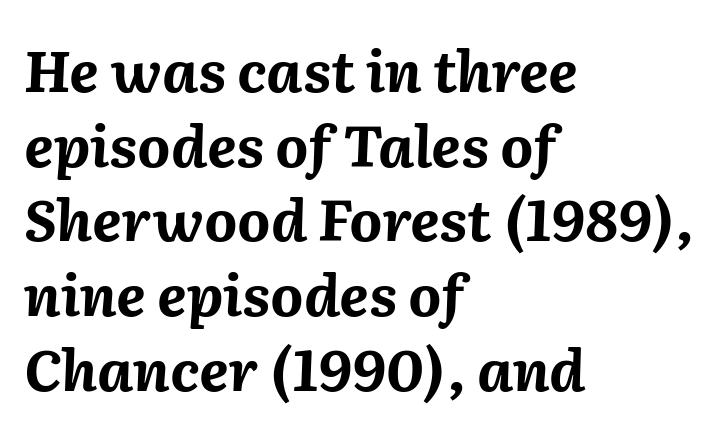
Q: Is the text bold? A: Yes.
Q: Is the text italic (slanted)? A: Yes, it leans right by about 2 degrees.
Q: Is the text underlined? A: No.
Q: How is the paragraph aligned? A: Left-aligned.
Q: Is the spacing between letters normal or unusually wide? A: Normal.
Q: Is the spacing between lines tight, normal or loose? A: Normal.
Q: Width (condensed, normal, or wide)? A: Normal.
Q: Stroke contrast? A: Medium.
Q: x-height? A: Medium.
Q: Monospaced? A: No.
